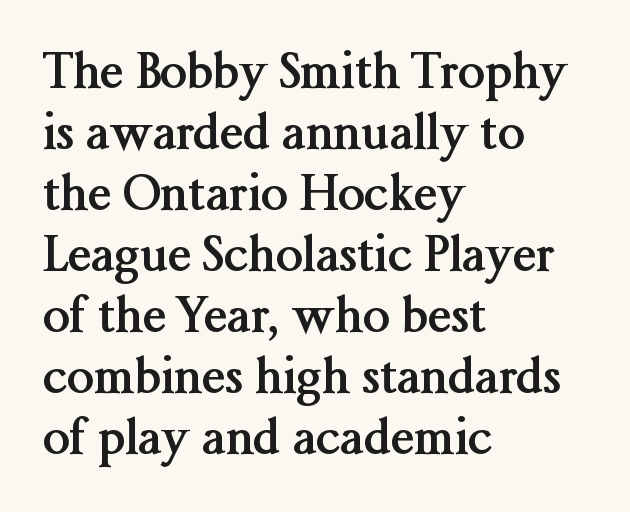
Q: Is the text bold? A: Yes.
Q: Is the text italic (slanted)? A: No, it is upright.
Q: Is the typeface a serif or a sans-serif typeface? A: Serif.
Q: Is the text underlined? A: No.
Q: How is the paragraph aligned? A: Left-aligned.
Q: Is the spacing between letters normal or unusually wide? A: Normal.
Q: Is the spacing between lines tight, normal or loose? A: Normal.
Q: Width (condensed, normal, or wide)? A: Normal.
Q: Stroke contrast? A: Medium.
Q: x-height? A: Medium.
Q: Monospaced? A: No.
